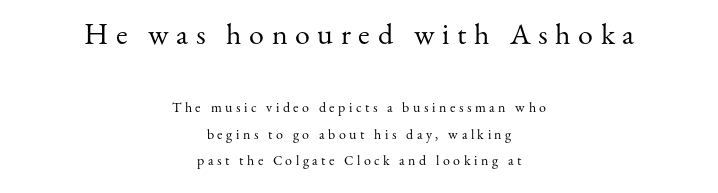
The image shows 30 px regular-weight serif type, upright; set centered, line spacing 1.88x, unusually wide letter spacing (+0.25 em), not underlined; the first (top) block is 2.14x larger; medium stroke contrast and a small x-height.
